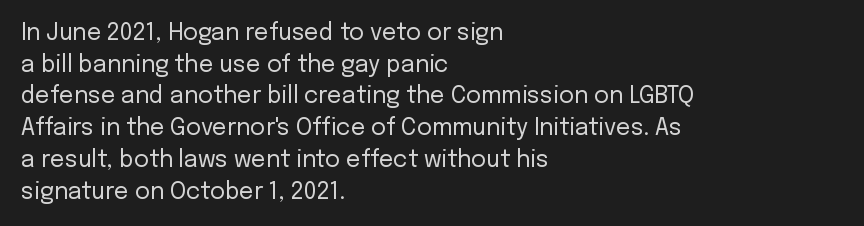
{"italic": "no", "bold": "no", "underline": "no", "align": "left", "line_spacing": "normal", "line_spacing_ratio": 1.38, "letter_spacing": "normal", "letter_spacing_em": 0.0, "glyph_px": 23}
